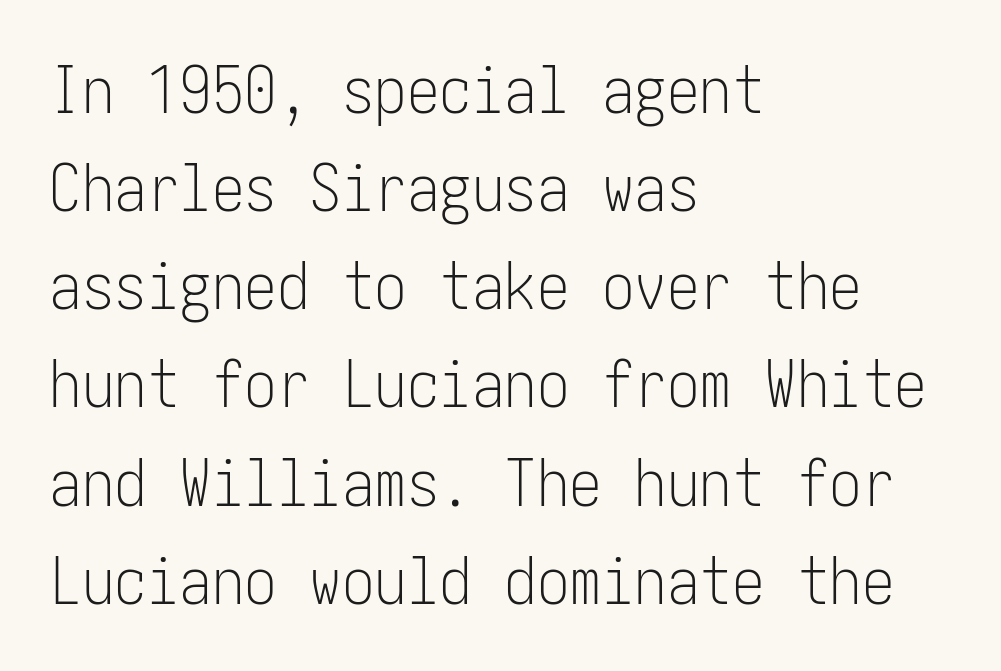
{"serif": "no", "italic": "no", "bold": "no", "weight": "light", "width": "condensed", "stroke_contrast": "low", "x_height": "medium", "underline": "no", "align": "left", "line_spacing": "normal", "line_spacing_ratio": 1.51, "letter_spacing": "normal", "letter_spacing_em": 0.0, "glyph_px": 65}
